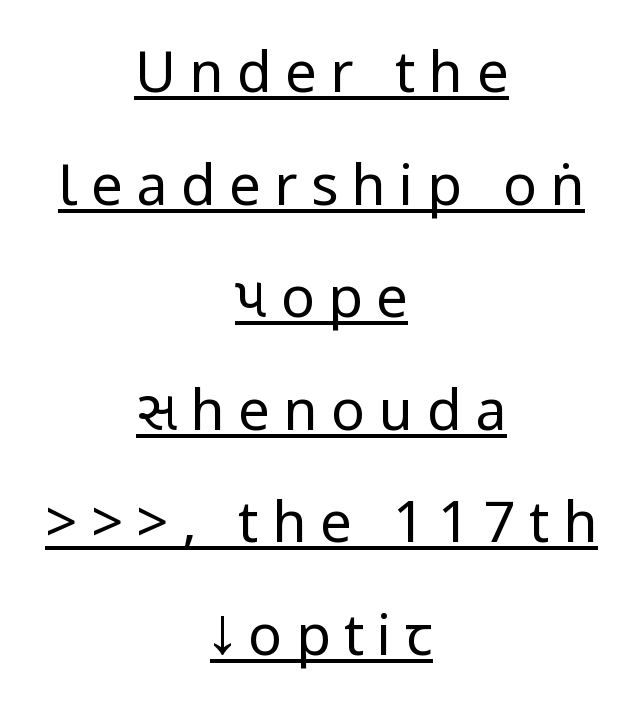
The image shows 56 px regular-weight, condensed sans-serif type, upright; set centered, loose line spacing (2.01x), unusually wide letter spacing (+0.24 em), underlined; low stroke contrast.
